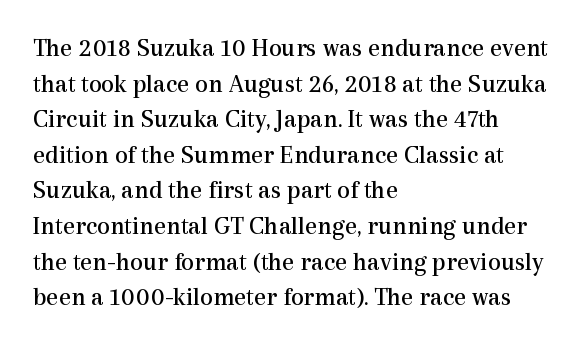
{"italic": "no", "bold": "no", "underline": "no", "align": "left", "line_spacing": "normal", "line_spacing_ratio": 1.37, "letter_spacing": "normal", "letter_spacing_em": 0.0, "glyph_px": 26}
